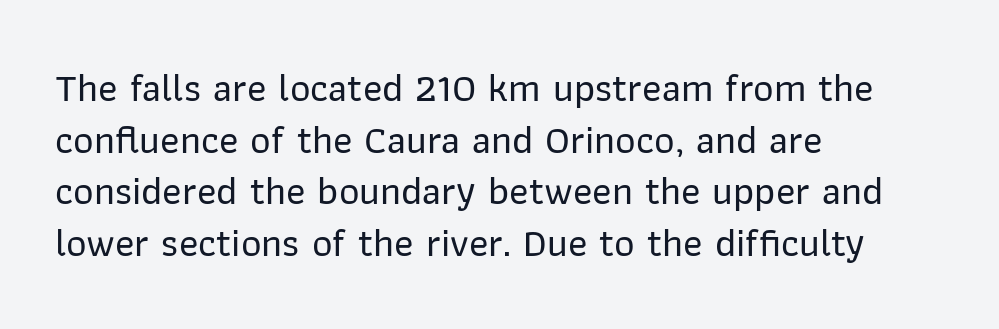
This rendering uses left alignment, leaving the right contour irregular. Standard letterfit; no display-style spreading of the glyphs. Do the letters lean? They stand straight. Nope, no serifs anywhere on these letters. Do the characters align in a grid? No, the font is proportional. Vertical spacing — default.
